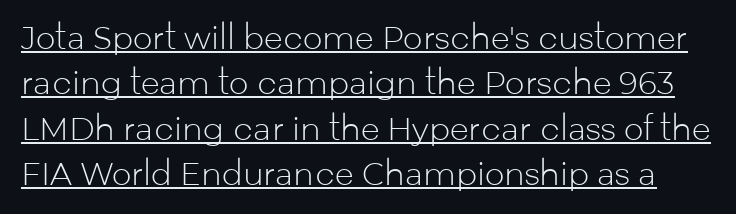
The image shows 31 px light sans-serif type, upright; set normal line spacing (1.46x), normal letter spacing, underlined; low stroke contrast and a medium x-height.
